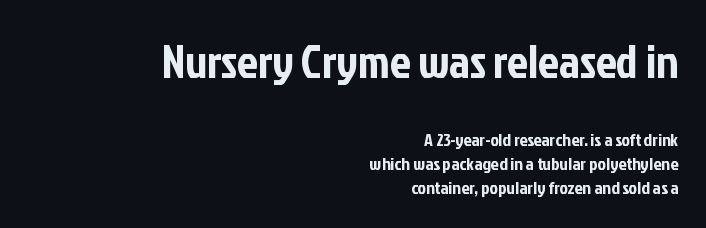
Quick note: interline space is typical. Plain, unruled lines of type. The passage shown begins with its larger block and ends with its smaller one. This sample uses a sans-serif face. The rendering uses natural spacing where letterforms have individual widths.
